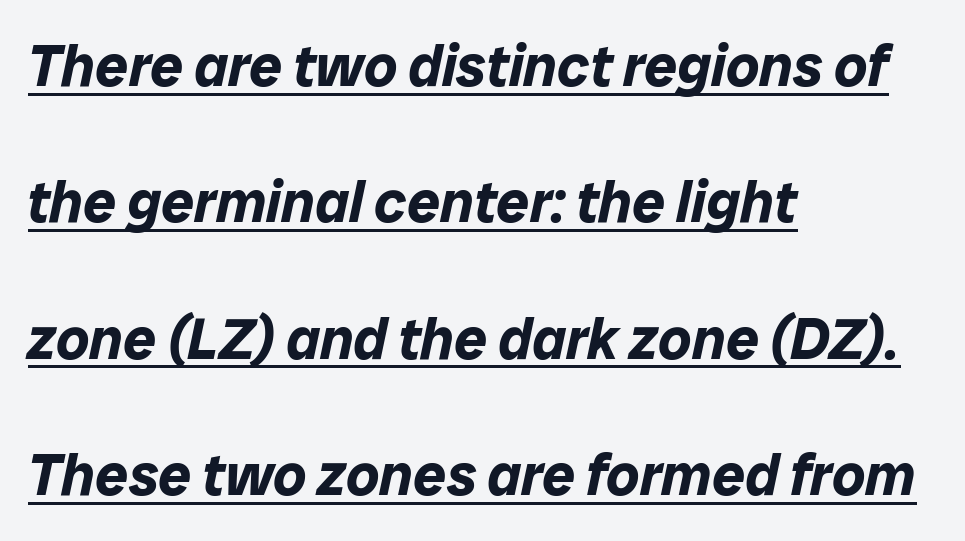
The face used here is proportionally spaced, like ordinary book or web type. Every letter is thick-stroked: bold, no question. A student would call this left alignment; a typographer would say flush left, rag right. These lines were composed using italics. The space between consecutive lines is lavish.
